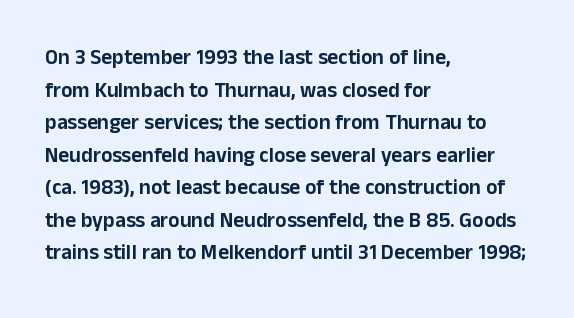
The image shows 21 px text type, upright; set left-aligned, normal line spacing (1.55x), normal letter spacing, not underlined.
